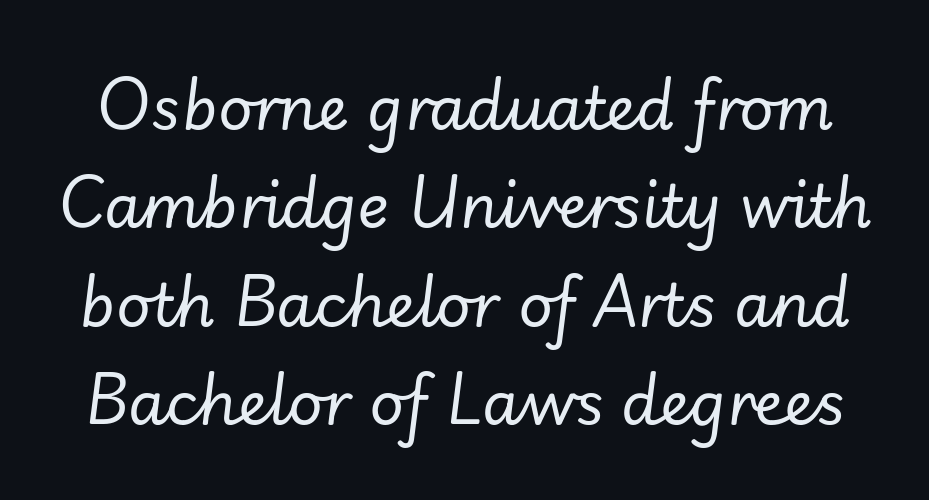
Q: Is the text bold? A: No.
Q: Is the text italic (slanted)? A: Yes, it leans right by about 7 degrees.
Q: Is the text underlined? A: No.
Q: Is the spacing between letters normal or unusually wide? A: Normal.
Q: Is the spacing between lines tight, normal or loose? A: Normal.
Q: Width (condensed, normal, or wide)? A: Normal.
Q: Stroke contrast? A: Low.
Q: x-height? A: Small.
Q: Monospaced? A: No.
